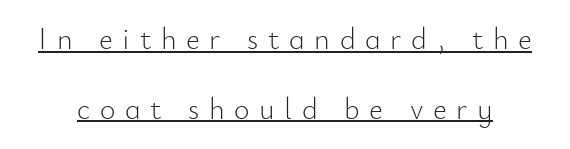
A light-to-regular cut is what we see here. Reading down the column, the eye jumps a long way to each next line. Students, note that the glyphs here are deliberately spaced far apart. The letters carry no serifs — their stems end cleanly without finishing strokes. In designer terms, the underline attribute is active on this setting.
